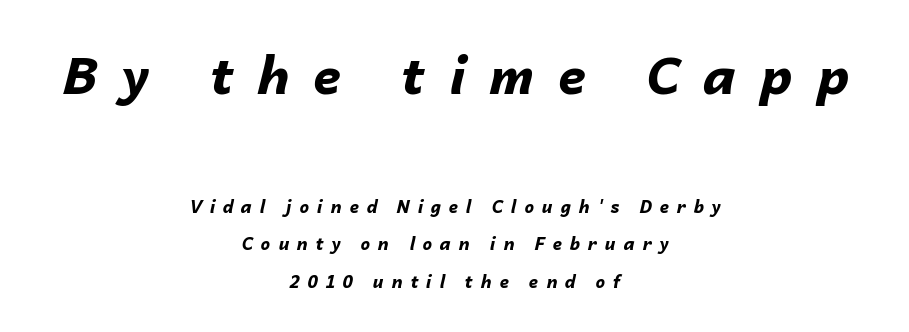
The image shows 51 px bold type, italic (leaning right); set centered, loose line spacing (2.23x), unusually wide letter spacing (+0.46 em), not underlined; the first (top) block is 3.0x larger; low stroke contrast and a medium x-height.
